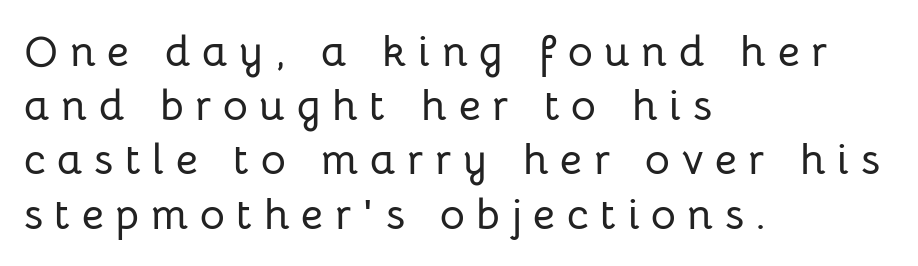
{"serif": "no", "italic": "no", "width": "normal", "stroke_contrast": "low", "x_height": "medium", "monospaced": "no", "underline": "no", "align": "left", "line_spacing": "normal", "line_spacing_ratio": 1.26, "letter_spacing": "wide", "letter_spacing_em": 0.27, "glyph_px": 43}
